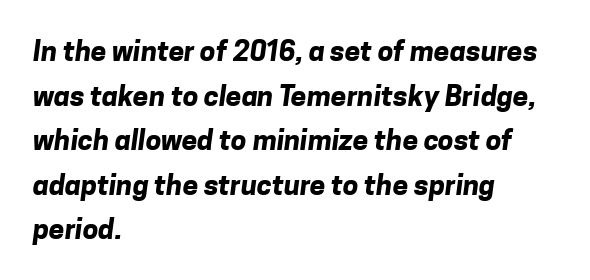
Horizontally, the lines are justified to the leading edge only. Does the type have serifs? No, each stem ends abruptly. The rendering uses a bold face; every stroke is thick and dark. The tracking reads as untouched default to a designer's eye. The gap between lines stays unmarked.
